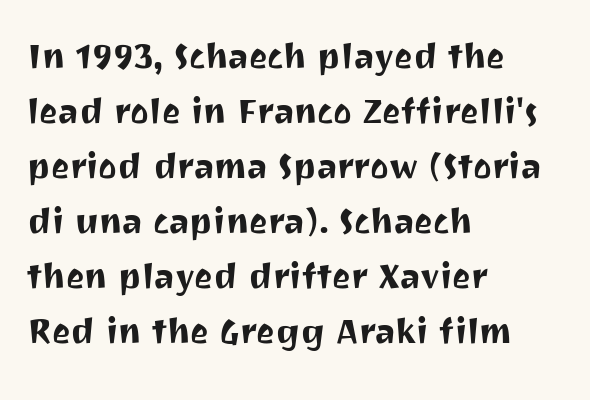
The image shows 44 px sans-serif type, upright; set left-aligned, normal line spacing (1.25x), normal letter spacing, not underlined; medium stroke contrast and a medium x-height.
